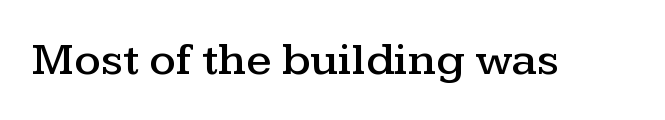
Typographically, this falls in the serif category. Default kerning and tracking; the words read as compact shapes. Notice how the stems are strictly vertical — no italics here. The gap between lines stays unmarked. Each letter keeps its own natural width here, so spacing adapts to shape.
